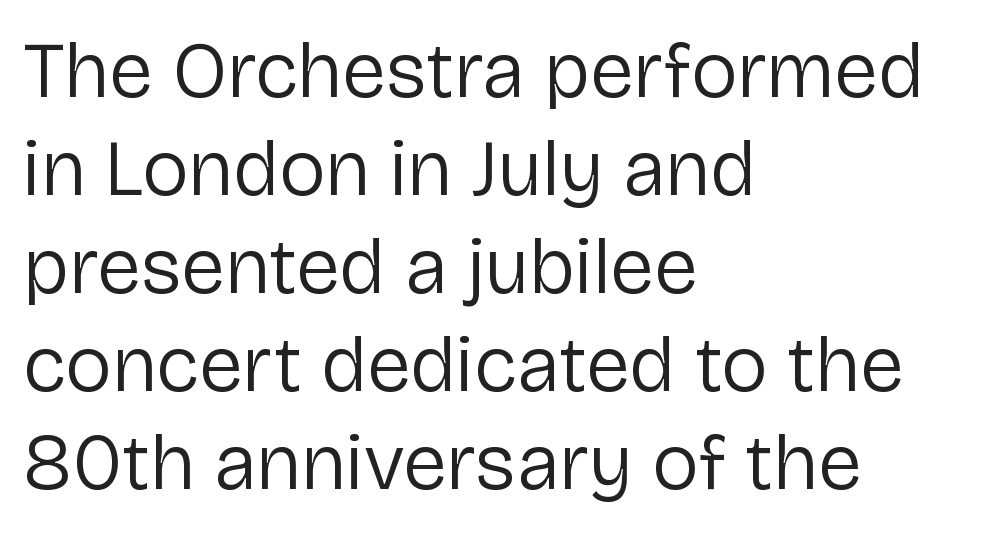
Left-aligned paragraph, ragged on the right. The passage shown is typeset with a sans-serif family. Rule under the text: the space is simply empty. Each letter keeps its own natural width here, so spacing adapts to shape. The letters sit at their default tracking, neither squeezed nor spread. This is roman type, the default non-slanted kind.
